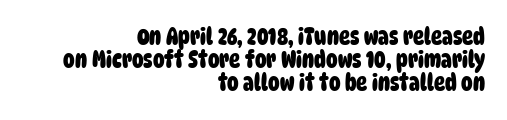
The image shows 23 px bold type; set right-aligned, tight line spacing (1.01x), normal letter spacing, not underlined.
